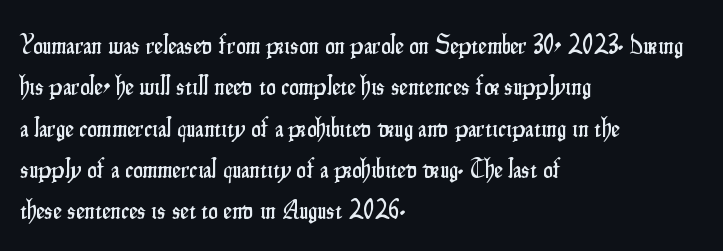
The image shows 27 px text type, upright; set left-aligned, normal line spacing (1.53x), normal letter spacing, not underlined.
